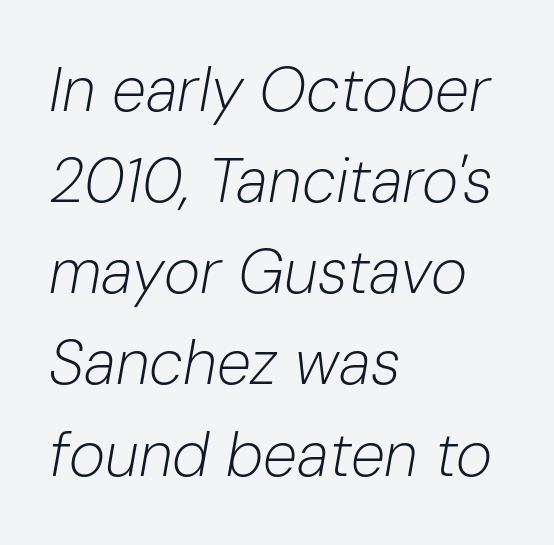
The letterforms sit shoulder to shoulder at normal distance. You can tell it's italic because the verticals aren't actually vertical. Teacher's note: observe the even left margin — that is flush-left alignment. Words float on clear page, feet unadorned. Evenly set lines give the paragraph a standard silhouette. The font is comparable to plain body text, perhaps lighter.
